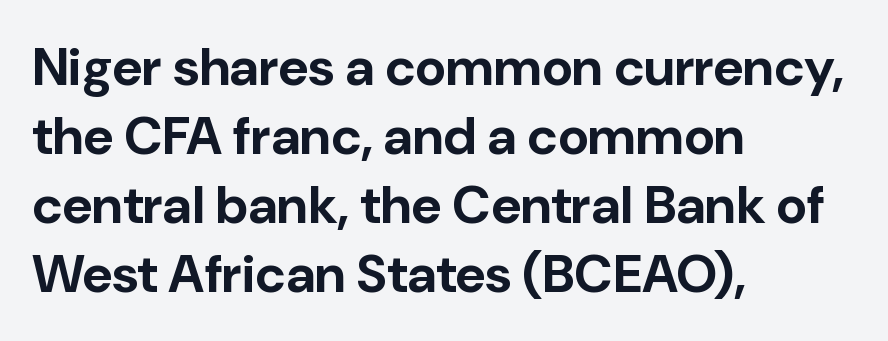
{"serif": "no", "italic": "no", "bold": "yes", "weight": "bold", "width": "normal", "stroke_contrast": "low", "x_height": "medium", "monospaced": "no", "underline": "no", "align": "left", "line_spacing": "normal", "line_spacing_ratio": 1.3, "letter_spacing": "normal", "letter_spacing_em": 0.0, "glyph_px": 53}
